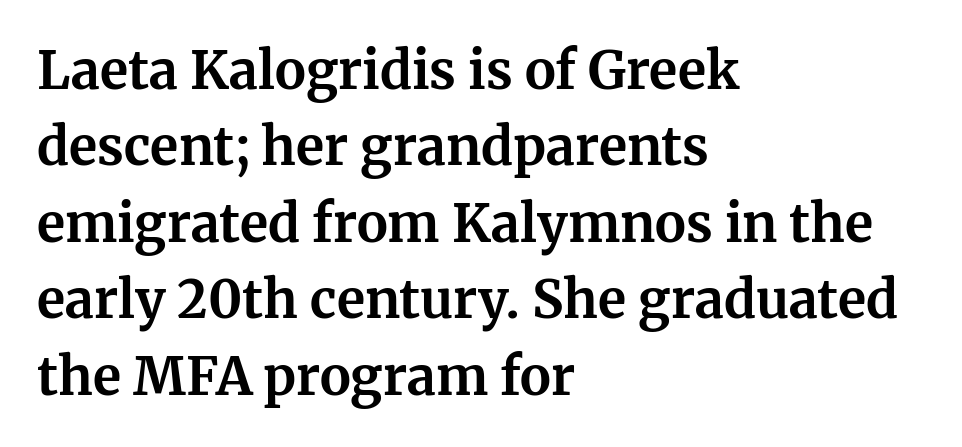
{"serif": "yes", "italic": "no", "bold": "yes", "weight": "bold", "width": "normal", "stroke_contrast": "medium", "x_height": "medium", "monospaced": "no", "underline": "no", "align": "left", "line_spacing": "normal", "line_spacing_ratio": 1.47, "letter_spacing": "normal", "letter_spacing_em": 0.0, "glyph_px": 52}
